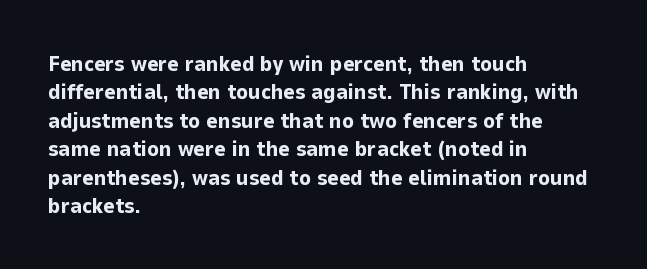
The image shows 22 px bold type, upright; set left-aligned, normal line spacing (1.29x), normal letter spacing, not underlined.
